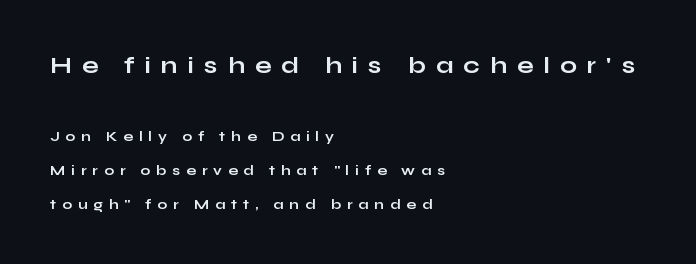
The image shows 24 px bold type, upright; set left-aligned, loose line spacing (2.44x), unusually wide letter spacing (+0.42 em), not underlined; the first (top) block is 1.71x larger.
